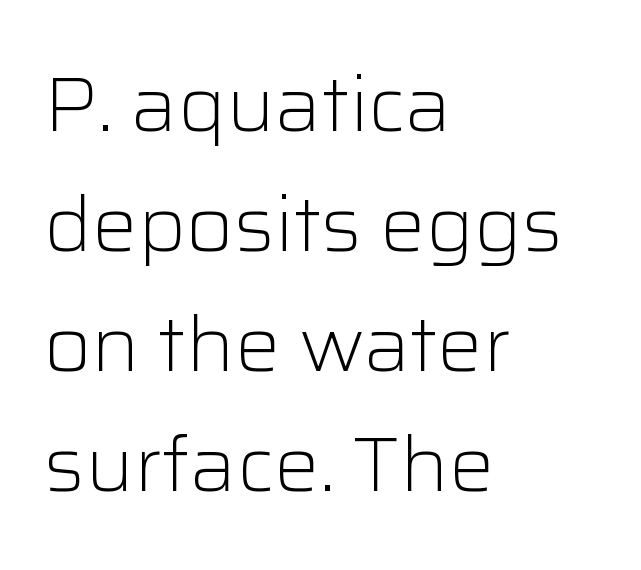
Weight class: somewhere from thin through regular. Observe the ordinary spacing: letters are neighbours, not strangers. I'd call this a sans setting — the letters go barefoot. The passage shown is typed in a proportional face where columns would drift. This block has exactly the height ordinary leading produces.
